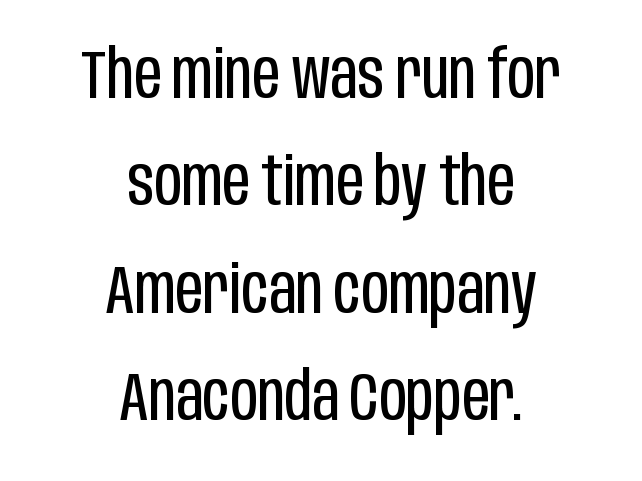
Varying glyph widths throughout — classic text-font behaviour. Both edges are ragged and mirror each other, which tells us the setting is centered. Vertical spacing — default. A clean baseline with only descenders dipping below it. A roman cut, with each character standing at attention. Bold? No — there's no thickening of the strokes.
